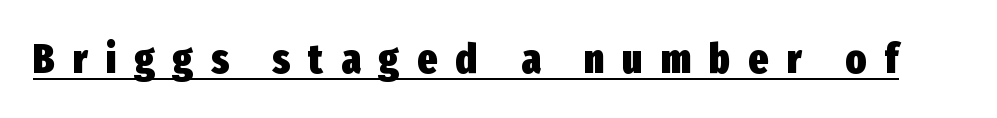
Q: Is the text bold? A: Yes.
Q: Is the text italic (slanted)? A: No, it is upright.
Q: Is the typeface a serif or a sans-serif typeface? A: Sans-serif.
Q: Is the text underlined? A: Yes.
Q: Is the spacing between letters normal or unusually wide? A: Unusually wide.
Q: Width (condensed, normal, or wide)? A: Condensed.
Q: Stroke contrast? A: Low.
Q: x-height? A: Medium.
Q: Monospaced? A: No.
